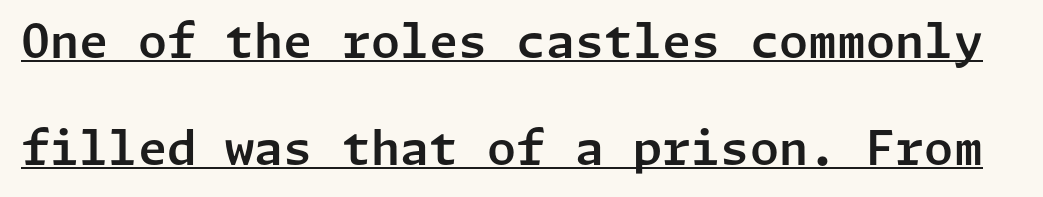
{"serif": "no", "italic": "no", "width": "normal", "stroke_contrast": "low", "x_height": "medium", "underline": "yes", "line_spacing": "loose", "line_spacing_ratio": 2.27, "letter_spacing": "normal", "letter_spacing_em": 0.0, "glyph_px": 47}
